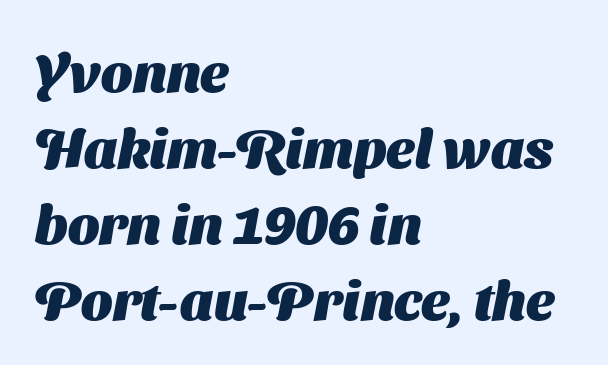
Q: Is the text bold? A: Yes.
Q: Is the typeface a serif or a sans-serif typeface? A: Sans-serif.
Q: Is the text underlined? A: No.
Q: How is the paragraph aligned? A: Left-aligned.
Q: Is the spacing between letters normal or unusually wide? A: Normal.
Q: Is the spacing between lines tight, normal or loose? A: Normal.
Q: Width (condensed, normal, or wide)? A: Normal.
Q: Stroke contrast? A: Medium.
Q: x-height? A: Medium.
Q: Monospaced? A: No.
